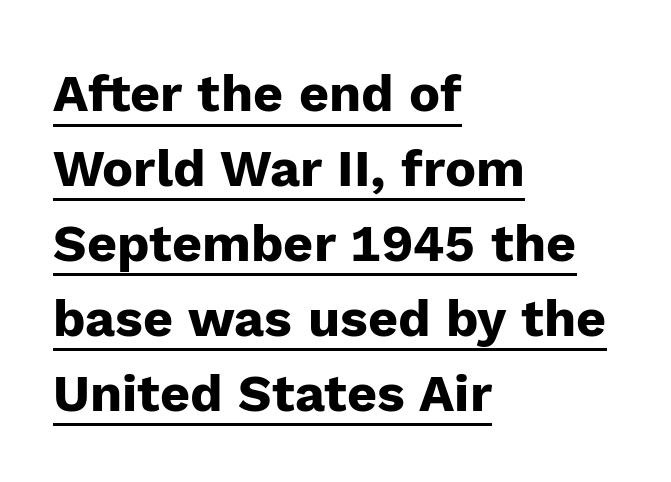
{"serif": "no", "italic": "no", "bold": "yes", "weight": "heavy", "width": "normal", "stroke_contrast": "low", "x_height": "medium", "monospaced": "no", "underline": "yes", "align": "left", "line_spacing": "normal", "line_spacing_ratio": 1.44, "letter_spacing": "normal", "letter_spacing_em": 0.0, "glyph_px": 52}
